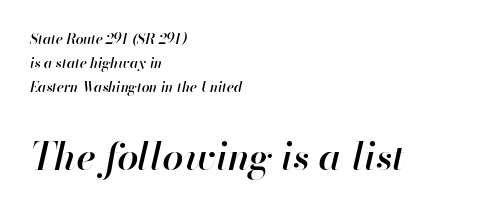
{"italic": "yes", "lean": "right", "slant_degrees": 13, "bold": "semi", "weight": "semibold", "width": "normal", "stroke_contrast": "high", "x_height": "small", "monospaced": "no", "underline": "no", "align": "left", "line_spacing_ratio": 1.71, "letter_spacing": "normal", "letter_spacing_em": 0.0, "larger_block": "second", "size_ratio": 2.71, "glyph_px": 38}
